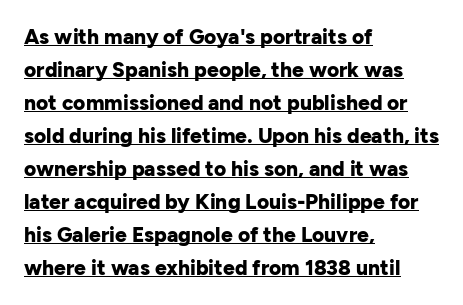
A full-strength bold gives these letters their thick strokes. Students, observe: this is what conventionally led text looks like. Beneath each row of characters lies a ruled line. Does the lettering tilt? It doesn't — this is upright. The type is set solid horizontally, with unmodified tracking.
